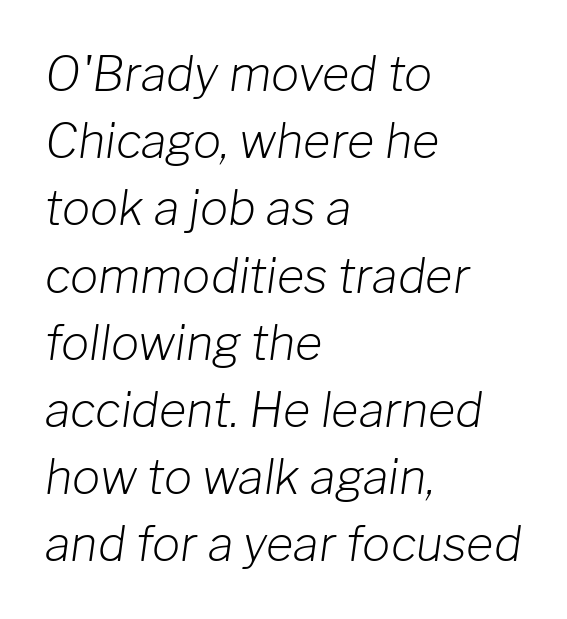
The image shows 47 px light type, italic (leaning right); set left-aligned, normal line spacing (1.43x), normal letter spacing, not underlined; low stroke contrast and a medium x-height.
